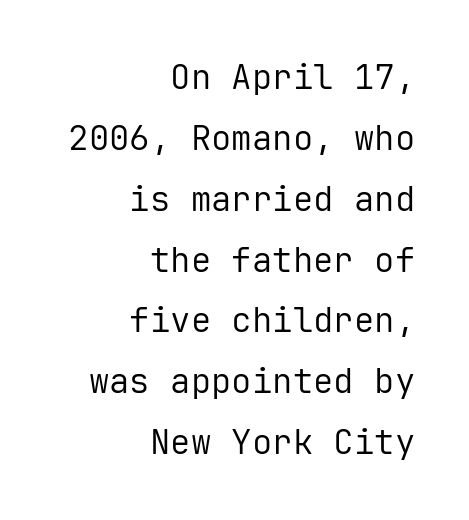
Q: Is the text bold? A: No.
Q: Is the text italic (slanted)? A: No, it is upright.
Q: Is the typeface a serif or a sans-serif typeface? A: Sans-serif.
Q: Is the text underlined? A: No.
Q: How is the paragraph aligned? A: Right-aligned.
Q: Is the spacing between letters normal or unusually wide? A: Normal.
Q: Width (condensed, normal, or wide)? A: Normal.
Q: Stroke contrast? A: Low.
Q: x-height? A: Medium.
Q: Monospaced? A: Yes.
